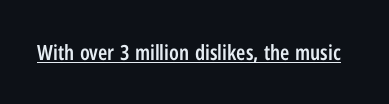
The image shows 21 px text type, upright; set normal letter spacing, underlined.
